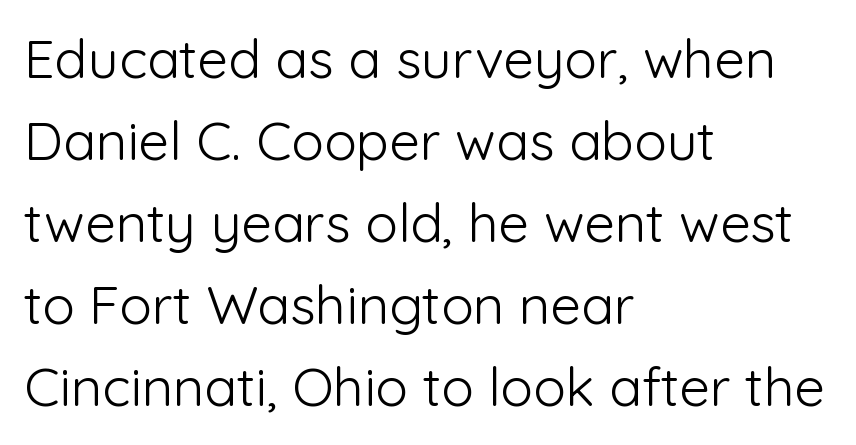
Q: Is the text bold? A: No.
Q: Is the text italic (slanted)? A: No, it is upright.
Q: Is the typeface a serif or a sans-serif typeface? A: Sans-serif.
Q: Is the text underlined? A: No.
Q: How is the paragraph aligned? A: Left-aligned.
Q: Is the spacing between letters normal or unusually wide? A: Normal.
Q: Is the spacing between lines tight, normal or loose? A: Normal.
Q: Width (condensed, normal, or wide)? A: Normal.
Q: Stroke contrast? A: Low.
Q: x-height? A: Medium.
Q: Monospaced? A: No.
